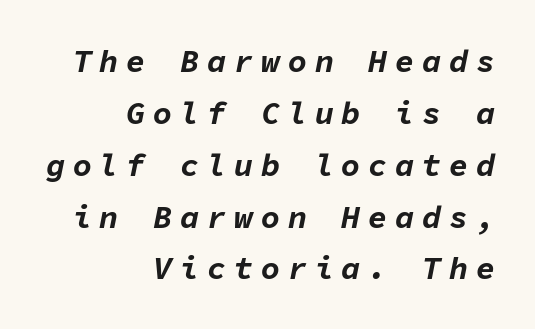
Q: Is the text bold? A: Yes.
Q: Is the text italic (slanted)? A: Yes, it leans right by about 11 degrees.
Q: Is the text underlined? A: No.
Q: How is the paragraph aligned? A: Right-aligned.
Q: Is the spacing between letters normal or unusually wide? A: Unusually wide.
Q: Is the spacing between lines tight, normal or loose? A: Normal.
Q: Width (condensed, normal, or wide)? A: Normal.
Q: Stroke contrast? A: Low.
Q: x-height? A: Medium.
Q: Monospaced? A: Yes.
